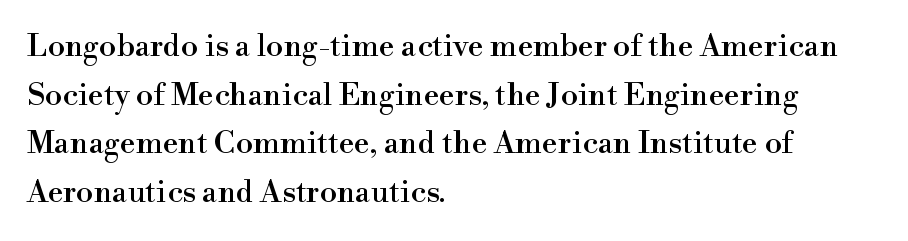
Does the lettering tilt? It doesn't — this is upright. Lines of text with bare space underneath. Note the varied advance widths — an 'i' is clearly narrower than an 'm'. Quick note: interline space is typical.
